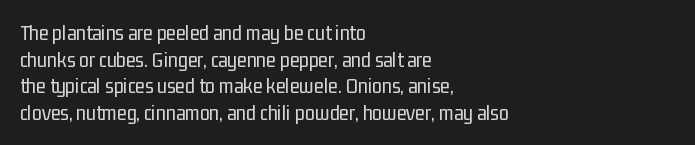
Q: Is the text bold? A: No.
Q: Is the text italic (slanted)? A: No, it is upright.
Q: Is the text underlined? A: No.
Q: How is the paragraph aligned? A: Left-aligned.
Q: Is the spacing between letters normal or unusually wide? A: Normal.
